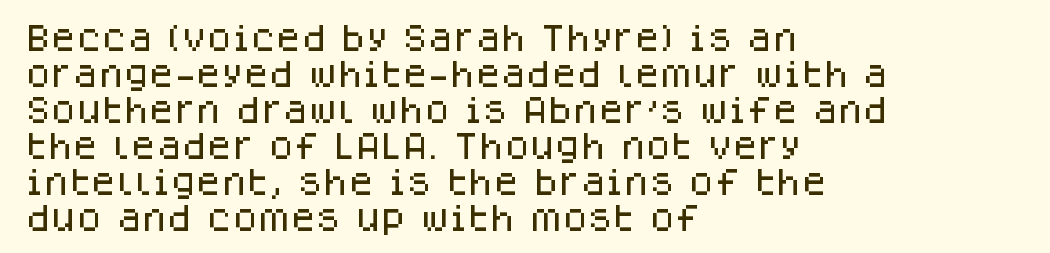
The image shows 29 px sans-serif type, upright; set left-aligned, line spacing 1.24x, normal letter spacing, not underlined; low stroke contrast and a large x-height.
